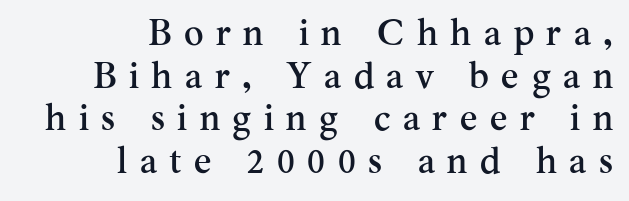
{"serif": "yes", "italic": "no", "width": "normal", "stroke_contrast": "medium", "x_height": "small", "monospaced": "no", "underline": "no", "align": "right", "line_spacing": "tight", "line_spacing_ratio": 1.15, "letter_spacing": "wide", "letter_spacing_em": 0.34, "glyph_px": 37}
